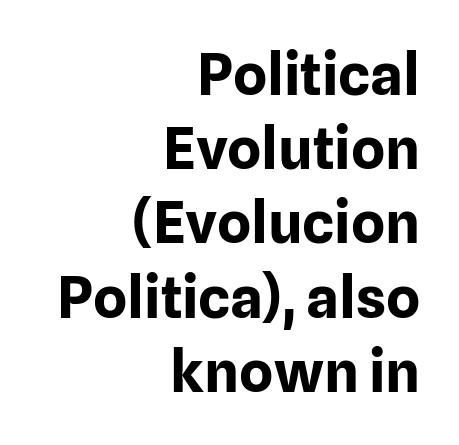
You could not count columns in this text — the font is proportionally spaced. Only glyphs here, with clear space below each row. Are there feet on the stems? There aren't — it's a sans. Nope, not italic — everything's standing straight.
